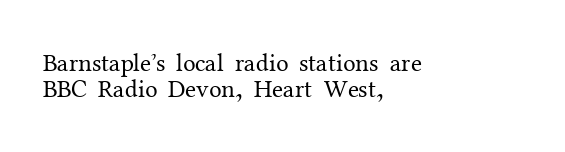
Q: Is the text bold? A: No.
Q: Is the text italic (slanted)? A: No, it is upright.
Q: Is the text underlined? A: No.
Q: How is the paragraph aligned? A: Left-aligned.
Q: Is the spacing between letters normal or unusually wide? A: Normal.
Q: Is the spacing between lines tight, normal or loose? A: Tight.
